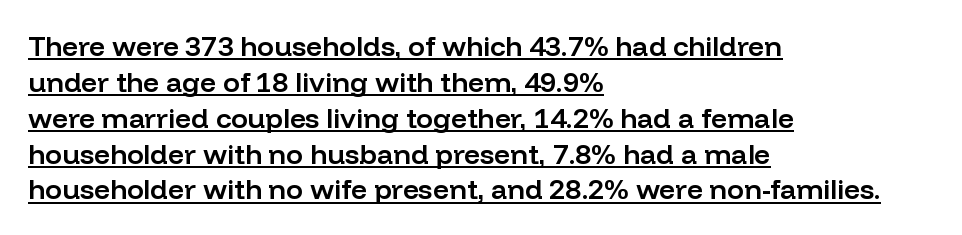
{"serif": "no", "italic": "no", "bold": "semi", "weight": "semibold", "width": "normal", "stroke_contrast": "low", "x_height": "medium", "monospaced": "no", "underline": "yes", "align": "left", "line_spacing": "normal", "line_spacing_ratio": 1.28, "letter_spacing": "normal", "letter_spacing_em": 0.0, "glyph_px": 28}
